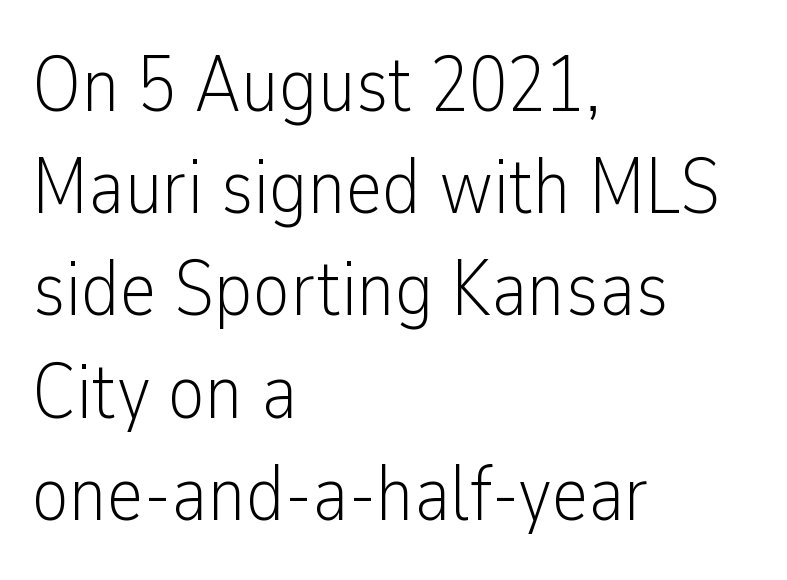
The space beneath each line is pristine and unruled. What's the leading like? Ordinary, nothing unusual. Words appear dense and cohesive because spacing is normal. A light-to-regular cut is what we see here. Reading down the block, your eye returns to a fixed left position each line.
